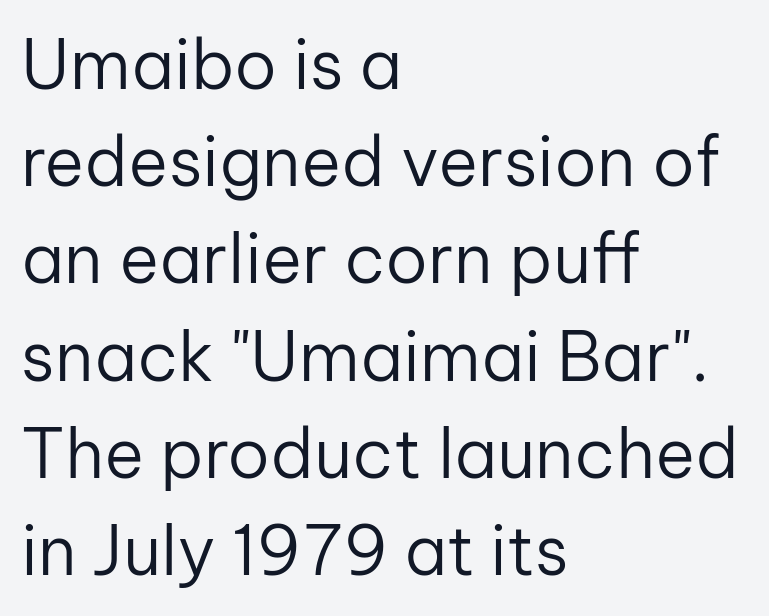
The image shows 68 px regular-weight sans-serif type, upright; set left-aligned, normal line spacing (1.43x), normal letter spacing, not underlined; low stroke contrast and a medium x-height.
